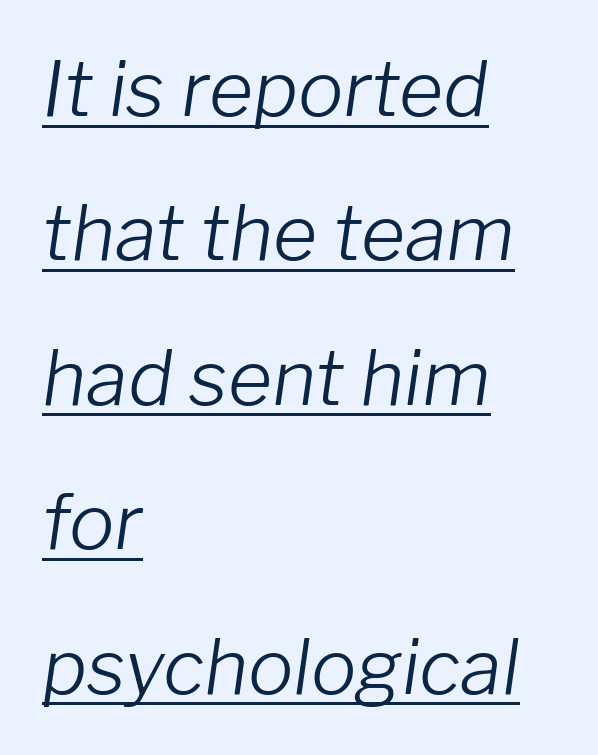
The image shows 76 px light type, italic (leaning right); set left-aligned, loose line spacing (1.9x), normal letter spacing, underlined; low stroke contrast and a medium x-height.
